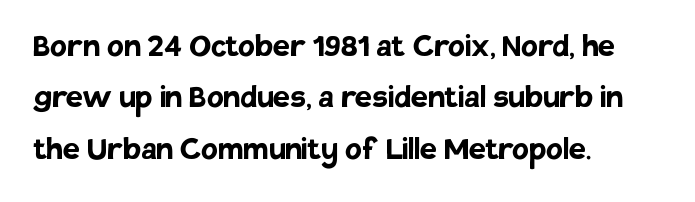
The image shows 38 px semibold sans-serif type, upright; set left-aligned, normal line spacing (1.35x), normal letter spacing, not underlined; low stroke contrast and a large x-height.
